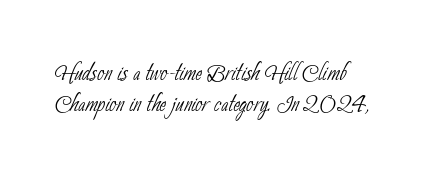
The image shows 31 px thin, condensed sans-serif type; set tight line spacing (1.01x), normal letter spacing, not underlined; low stroke contrast and a small x-height.
